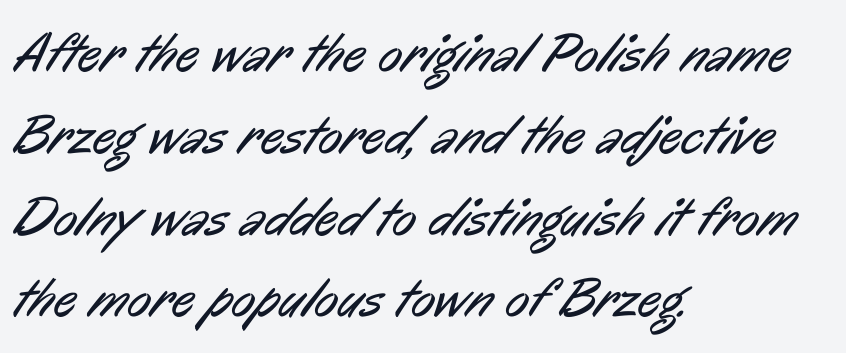
{"serif": "no", "bold": "no", "weight": "regular", "width": "condensed", "stroke_contrast": "low", "x_height": "medium", "monospaced": "no", "underline": "no", "align": "left", "line_spacing": "normal", "line_spacing_ratio": 1.46, "letter_spacing": "normal", "letter_spacing_em": 0.0, "glyph_px": 56}
